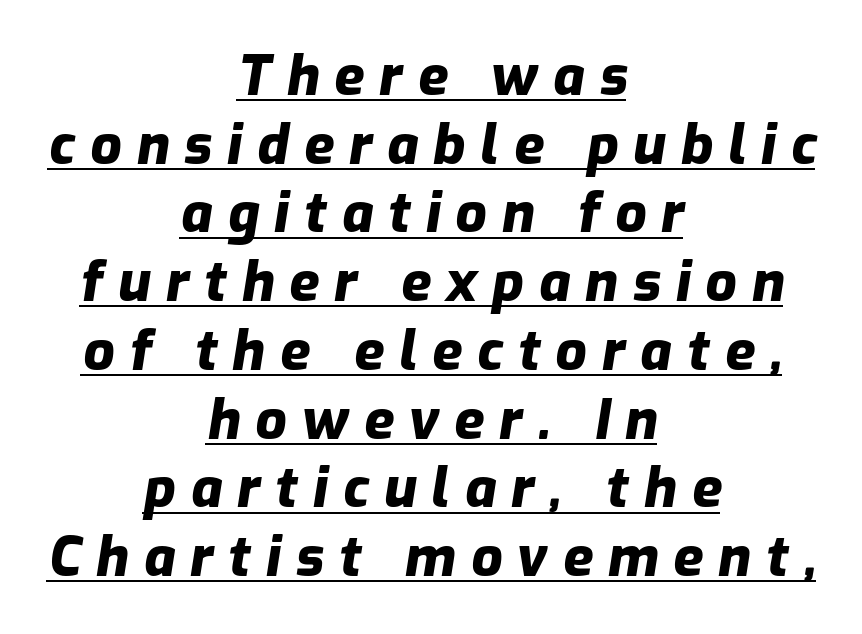
{"italic": "yes", "lean": "right", "slant_degrees": 9, "bold": "yes", "weight": "heavy", "width": "normal", "stroke_contrast": "low", "x_height": "medium", "monospaced": "no", "underline": "yes", "align": "center", "line_spacing": "normal", "line_spacing_ratio": 1.25, "letter_spacing": "wide", "letter_spacing_em": 0.27, "glyph_px": 55}
